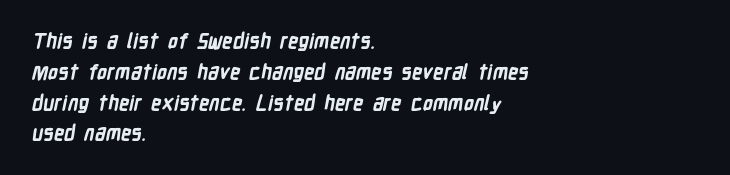
Q: Is the text bold? A: Yes.
Q: Is the text underlined? A: No.
Q: How is the paragraph aligned? A: Left-aligned.
Q: Is the spacing between letters normal or unusually wide? A: Normal.
Q: Is the spacing between lines tight, normal or loose? A: Normal.
